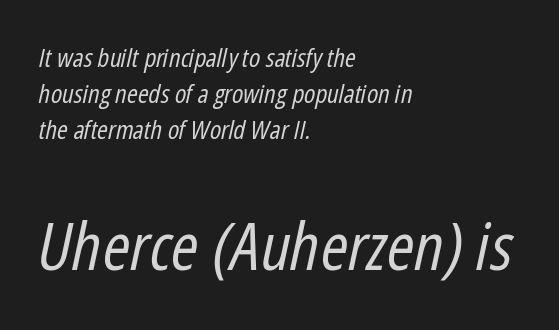
{"italic": "yes", "lean": "right", "slant_degrees": 12, "bold": "no", "weight": "regular", "width": "condensed", "stroke_contrast": "low", "x_height": "medium", "monospaced": "no", "underline": "no", "align": "left", "line_spacing": "normal", "line_spacing_ratio": 1.38, "letter_spacing": "normal", "letter_spacing_em": 0.0, "larger_block": "second", "size_ratio": 2.54, "glyph_px": 66}
